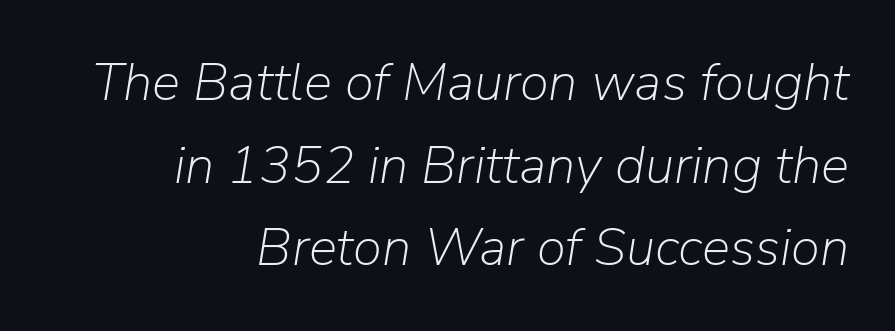
The paragraph has a hard right edge and a soft left edge. The glyphs look as if they've been sheared to an angle. Characters follow at the spacing the type designer built in. Weight: in the light-to-regular range. The letters advance in unequal steps, a hallmark of proportional type. The specimen omits any rule beneath the text block's lines.
